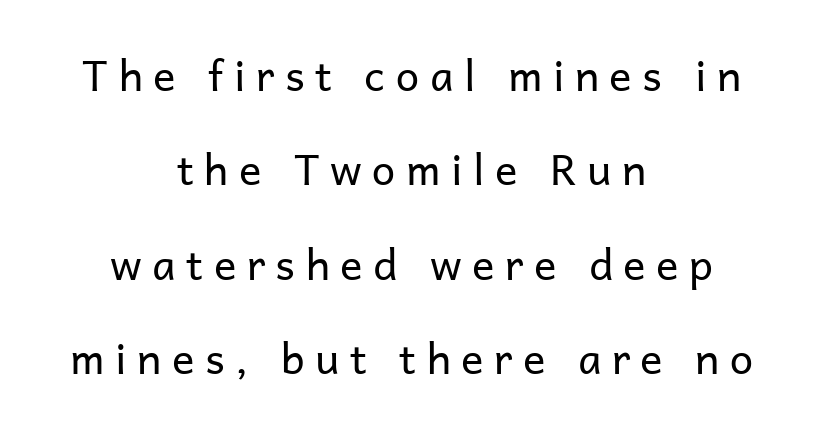
{"serif": "no", "italic": "no", "bold": "no", "weight": "regular", "width": "normal", "stroke_contrast": "low", "x_height": "medium", "monospaced": "no", "underline": "no", "align": "center", "line_spacing": "loose", "line_spacing_ratio": 2.25, "letter_spacing": "wide", "letter_spacing_em": 0.25, "glyph_px": 42}
